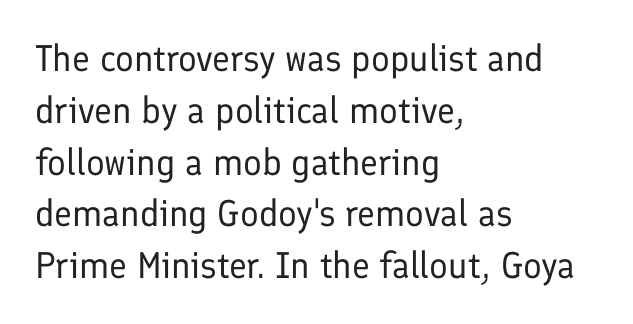
These lines keep a tight, regular rhythm from letter to letter. No feet cap the strokes, marking this as sans-serif type. The passage shown is typed in a proportional face where columns would drift. Weight class: somewhere from thin through regular. The rendering anchors every line to the left-hand side. Nobody drew a line under any word here.
